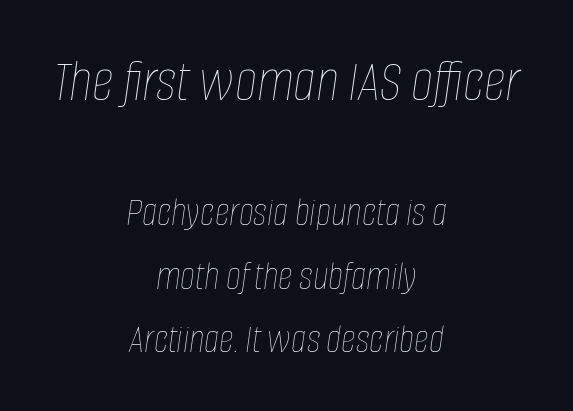
{"italic": "yes", "lean": "right", "slant_degrees": 8, "bold": "no", "weight": "thin", "width": "condensed", "stroke_contrast": "low", "x_height": "large", "monospaced": "no", "underline": "no", "align": "center", "line_spacing": "normal", "line_spacing_ratio": 1.55, "letter_spacing": "normal", "letter_spacing_em": 0.0, "larger_block": "first", "size_ratio": 1.49, "glyph_px": 61}
